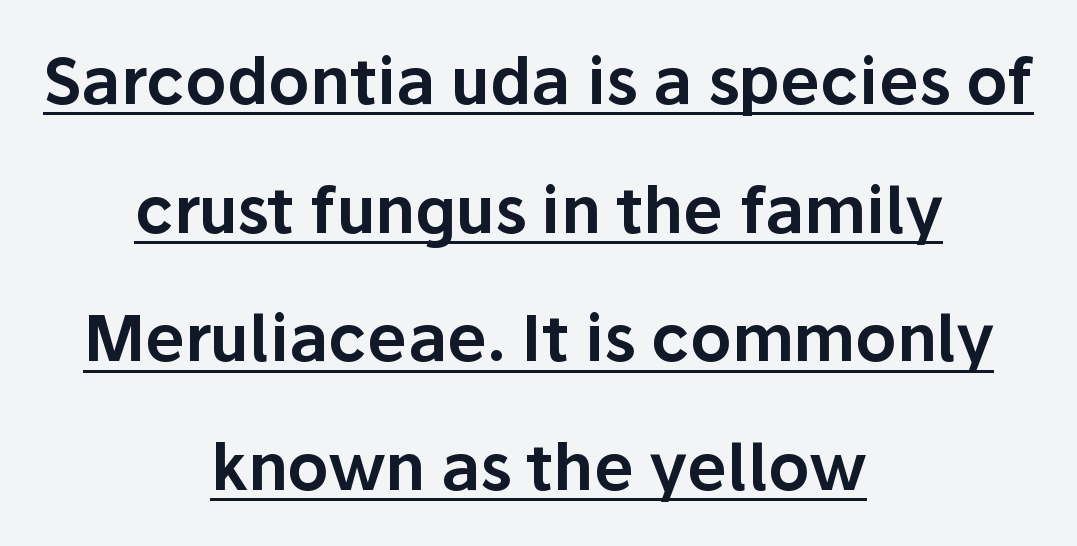
The image shows 64 px sans-serif type, upright; set centered, loose line spacing (2.01x), normal letter spacing, underlined; low stroke contrast and a medium x-height.
